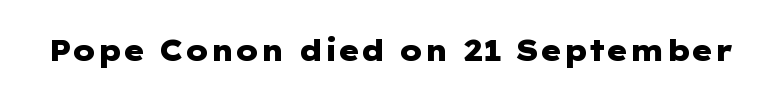
Q: Is the text bold? A: Yes.
Q: Is the text italic (slanted)? A: No, it is upright.
Q: Is the typeface a serif or a sans-serif typeface? A: Sans-serif.
Q: Is the text underlined? A: No.
Q: Is the spacing between letters normal or unusually wide? A: Normal.
Q: Width (condensed, normal, or wide)? A: Wide.
Q: Stroke contrast? A: Low.
Q: x-height? A: Medium.
